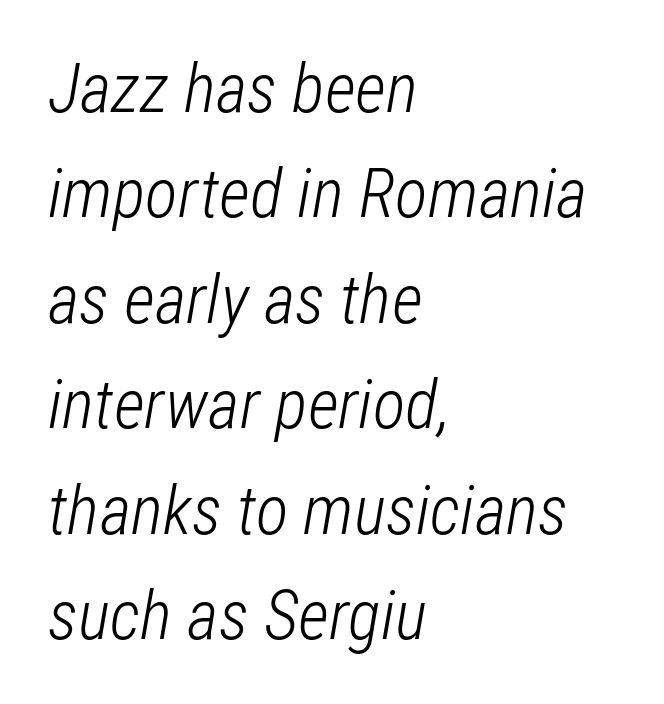
The image shows 68 px light, condensed type, italic (leaning right); set left-aligned, normal line spacing (1.55x), normal letter spacing, not underlined; low stroke contrast and a medium x-height.
